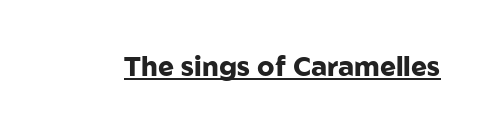
The letters stand straight up with perfectly vertical stems. Between one letter and the next there's only the usual sliver of space. Underlining? Definitely there. Strokes here are thick enough to call this a true bold.
